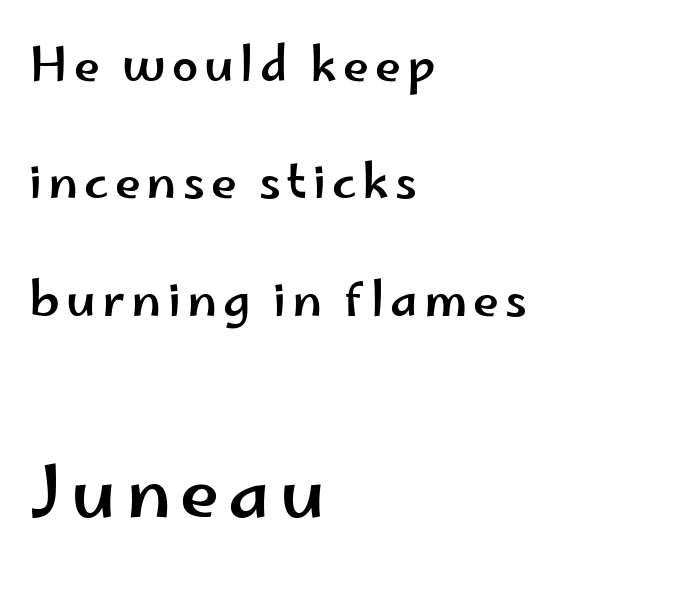
The image shows 71 px wide sans-serif type, upright; set left-aligned, loose line spacing (2.5x), not underlined; the second (bottom) block is 1.51x larger; low stroke contrast and a small x-height.
